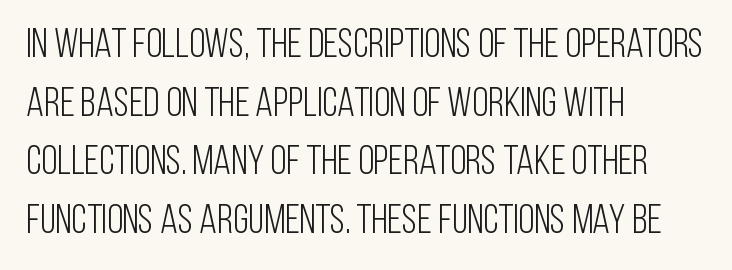
Q: Is the text bold? A: No.
Q: Is the text italic (slanted)? A: No, it is upright.
Q: Is the typeface a serif or a sans-serif typeface? A: Sans-serif.
Q: Is the text underlined? A: No.
Q: How is the paragraph aligned? A: Left-aligned.
Q: Is the spacing between letters normal or unusually wide? A: Normal.
Q: Is the spacing between lines tight, normal or loose? A: Normal.
Q: Width (condensed, normal, or wide)? A: Condensed.
Q: Stroke contrast? A: Low.
Q: x-height? A: Large.
Q: Monospaced? A: No.
